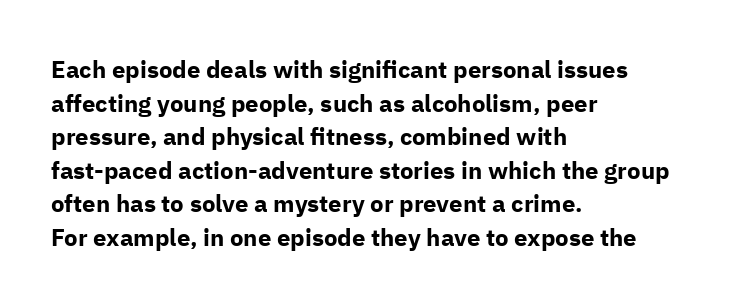
Q: Is the text bold? A: Yes.
Q: Is the text italic (slanted)? A: No, it is upright.
Q: Is the text underlined? A: No.
Q: How is the paragraph aligned? A: Left-aligned.
Q: Is the spacing between letters normal or unusually wide? A: Normal.
Q: Is the spacing between lines tight, normal or loose? A: Normal.
